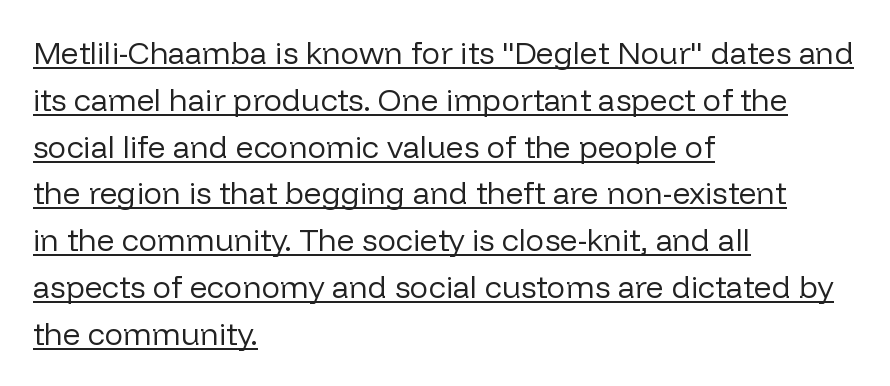
Q: Is the text bold? A: No.
Q: Is the text italic (slanted)? A: No, it is upright.
Q: Is the typeface a serif or a sans-serif typeface? A: Sans-serif.
Q: Is the text underlined? A: Yes.
Q: How is the paragraph aligned? A: Left-aligned.
Q: Is the spacing between letters normal or unusually wide? A: Normal.
Q: Is the spacing between lines tight, normal or loose? A: Normal.
Q: Width (condensed, normal, or wide)? A: Normal.
Q: Stroke contrast? A: Low.
Q: x-height? A: Medium.
Q: Monospaced? A: No.
